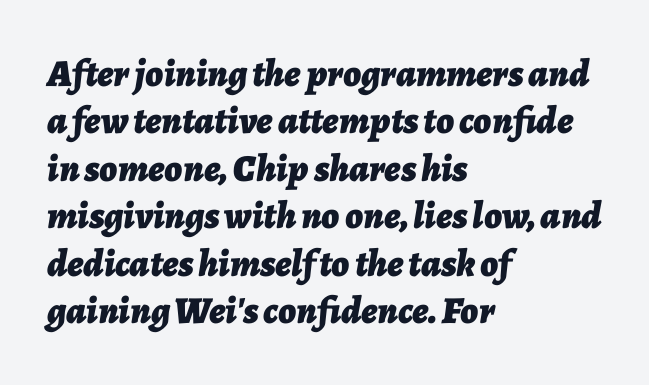
{"italic": "yes", "lean": "right", "slant_degrees": 7, "bold": "yes", "weight": "bold", "width": "normal", "stroke_contrast": "low", "x_height": "medium", "monospaced": "no", "underline": "no", "align": "left", "line_spacing": "normal", "line_spacing_ratio": 1.25, "letter_spacing": "normal", "letter_spacing_em": 0.0, "glyph_px": 38}
